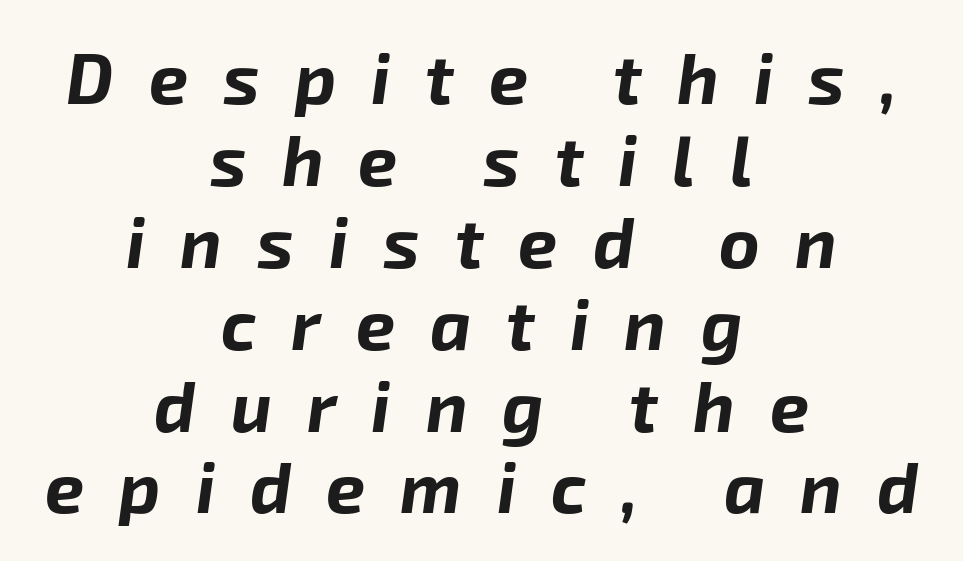
{"italic": "yes", "lean": "right", "slant_degrees": 8, "bold": "yes", "weight": "bold", "width": "normal", "stroke_contrast": "low", "x_height": "medium", "monospaced": "no", "underline": "no", "align": "center", "line_spacing_ratio": 1.17, "letter_spacing": "wide", "letter_spacing_em": 0.5, "glyph_px": 70}
